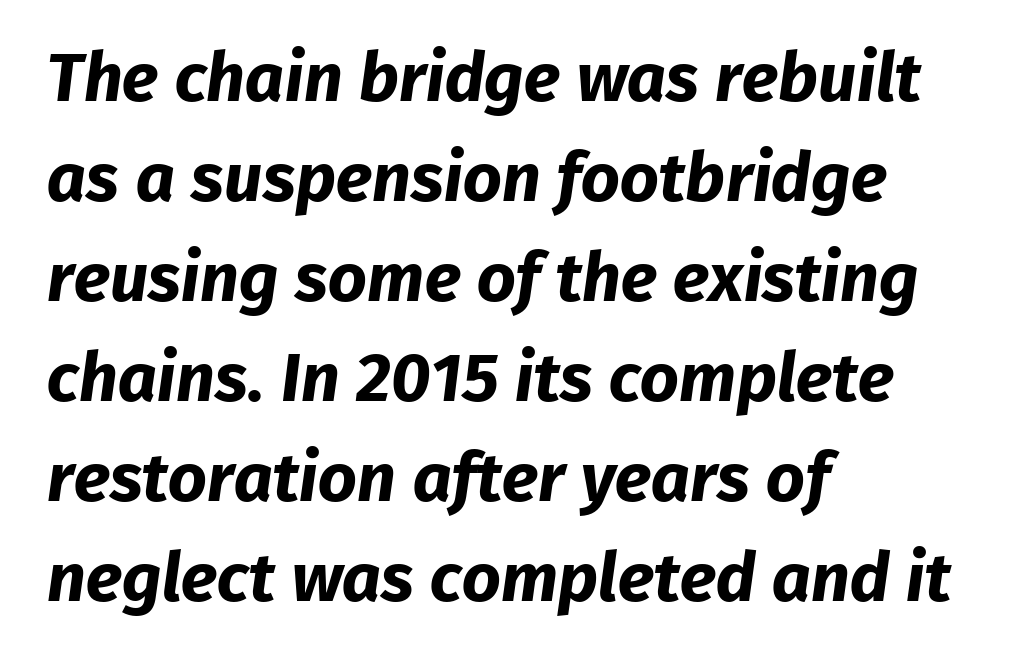
Compared with typical paragraphs, the rows here are spaced about the same. The horizontal fit of the characters is conventional and even. Type style note: lacks serifs. Varying glyph widths throughout — classic text-font behaviour.
